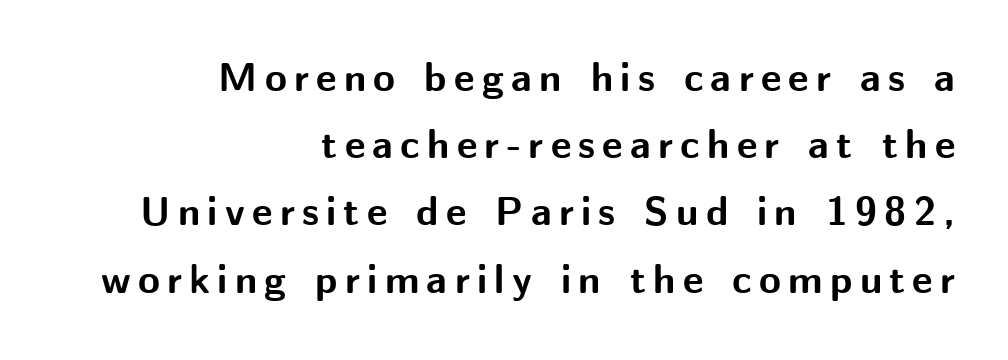
Line endings align vertically; line beginnings do not. In terms of posture, this sample is upright. Think of a printed novel: that variable character pitch is what you see here. Line spacing here is normal. The font family rendered here belongs to the sans-serif group.
